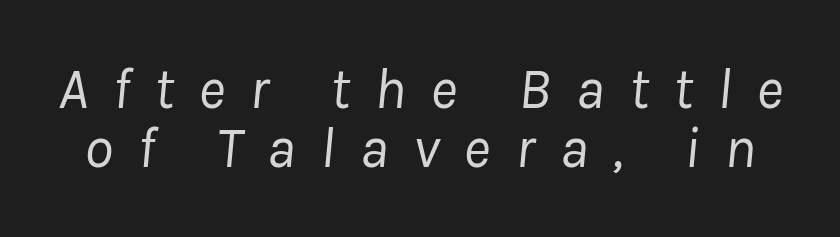
{"italic": "yes", "lean": "right", "slant_degrees": 8, "bold": "no", "weight": "regular", "width": "normal", "stroke_contrast": "low", "x_height": "medium", "monospaced": "no", "underline": "no", "line_spacing": "tight", "line_spacing_ratio": 1.02, "letter_spacing": "wide", "letter_spacing_em": 0.42, "glyph_px": 58}
